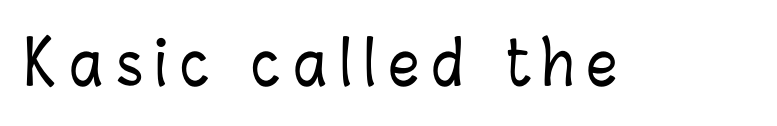
Characters remain perfectly vertical along every line. Each letter keeps its own natural width here, so spacing adapts to shape. Quick note: underline off. In terms of letterspacing, this is a distinctly airy, spread setting.
